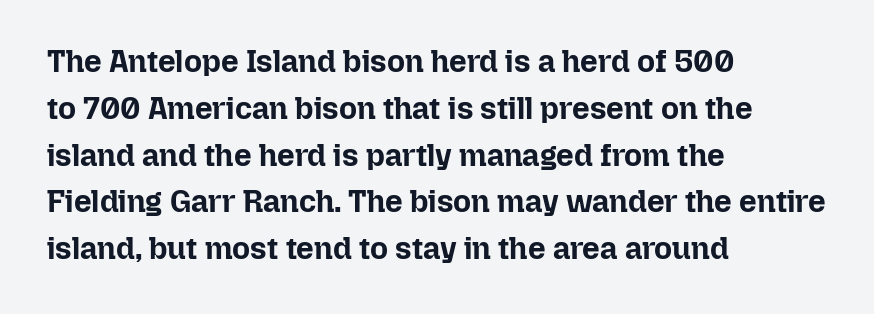
{"italic": "no", "bold": "yes", "weight": "bold", "width": "normal", "stroke_contrast": "low", "x_height": "medium", "monospaced": "no", "underline": "no", "align": "left", "line_spacing": "normal", "line_spacing_ratio": 1.51, "letter_spacing": "normal", "letter_spacing_em": 0.0, "glyph_px": 31}
